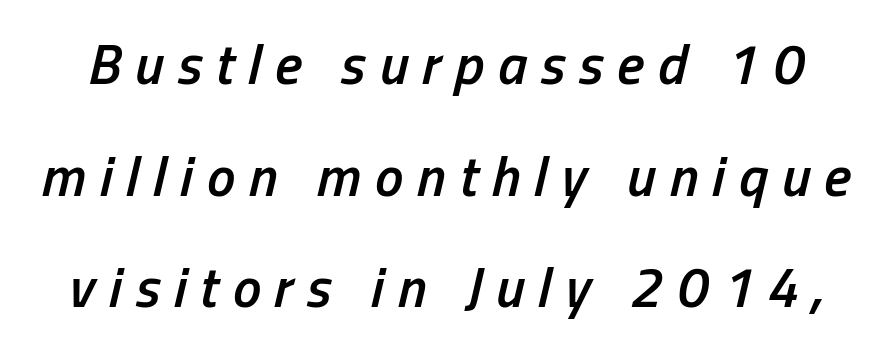
Q: Is the text bold? A: Semi-bold.
Q: Is the text italic (slanted)? A: Yes, it leans right by about 13 degrees.
Q: Is the text underlined? A: No.
Q: Is the spacing between letters normal or unusually wide? A: Unusually wide.
Q: Is the spacing between lines tight, normal or loose? A: Loose.
Q: Width (condensed, normal, or wide)? A: Condensed.
Q: Stroke contrast? A: Low.
Q: x-height? A: Medium.
Q: Monospaced? A: No.
